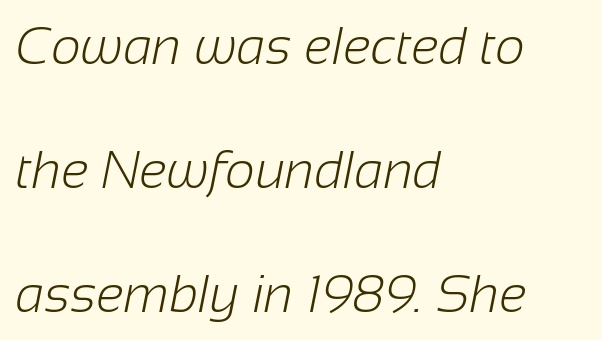
The image shows 52 px light sans-serif type; set left-aligned, loose line spacing (2.38x), normal letter spacing, not underlined; low stroke contrast and a medium x-height.
